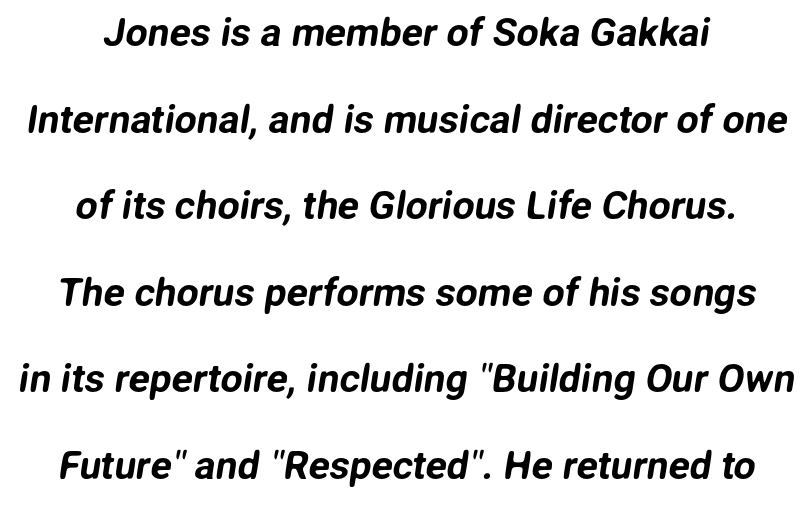
The image shows 39 px sans-serif type; set centered, loose line spacing (2.22x), normal letter spacing, not underlined; low stroke contrast and a medium x-height.
